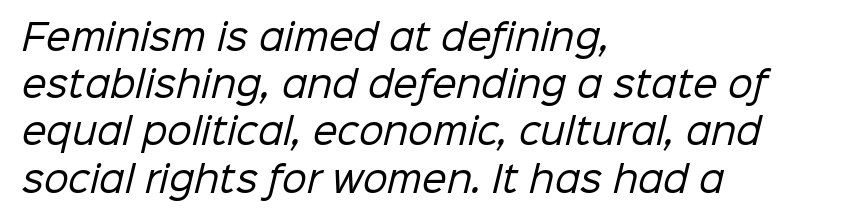
The image shows 35 px regular-weight sans-serif type; set left-aligned, normal line spacing (1.35x), normal letter spacing, not underlined; low stroke contrast and a medium x-height.
